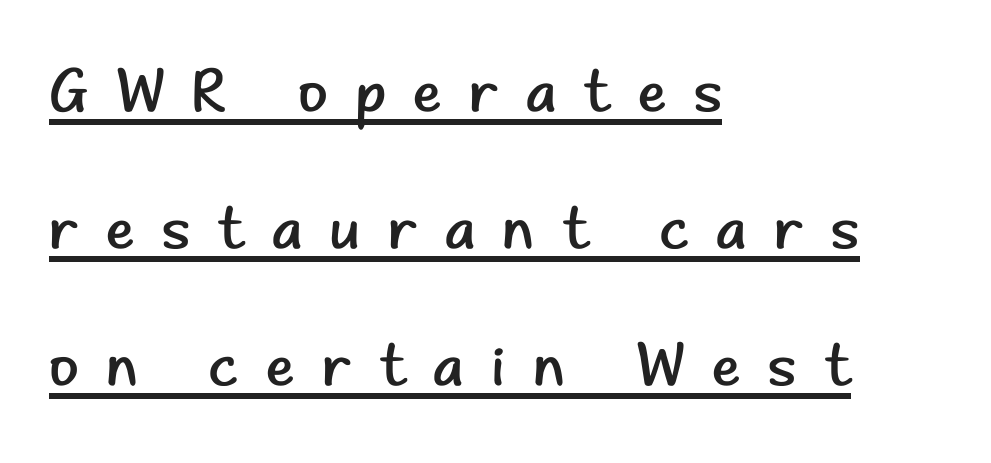
{"serif": "no", "italic": "no", "bold": "no", "weight": "regular", "width": "normal", "stroke_contrast": "low", "x_height": "small", "monospaced": "no", "underline": "yes", "align": "left", "line_spacing": "loose", "line_spacing_ratio": 2.25, "letter_spacing": "wide", "letter_spacing_em": 0.45, "glyph_px": 61}
